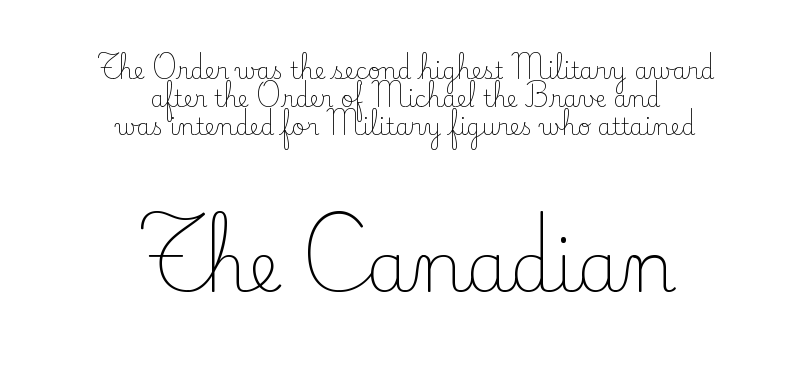
Q: Is the text bold? A: No.
Q: Is the text italic (slanted)? A: No, it is upright.
Q: Is the typeface a serif or a sans-serif typeface? A: Serif.
Q: Is the text underlined? A: No.
Q: How is the paragraph aligned? A: Centered.
Q: Is the spacing between letters normal or unusually wide? A: Normal.
Q: Which block of text is set in a larger size, the first (top) or the second (bottom)? A: The second (bottom) one.
Q: Width (condensed, normal, or wide)? A: Normal.
Q: Stroke contrast? A: Low.
Q: x-height? A: Small.
Q: Monospaced? A: No.
